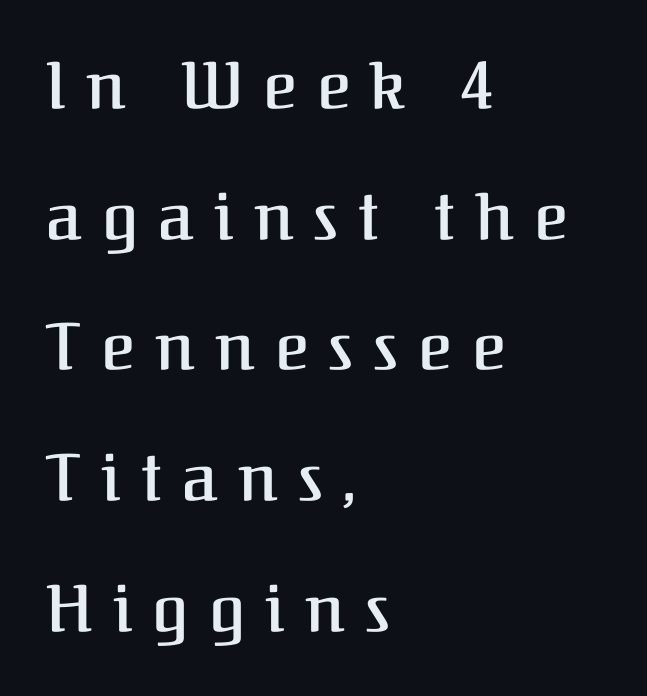
Only glyphs here, with clear space below each row. Here the designer chose a conventional face with non-uniform glyph widths. If you drew a line through each stem, it would be perfectly vertical. The typesetter chose a ragged-right arrangement here. Baseline-to-baseline distance is far greater than the letter height.
